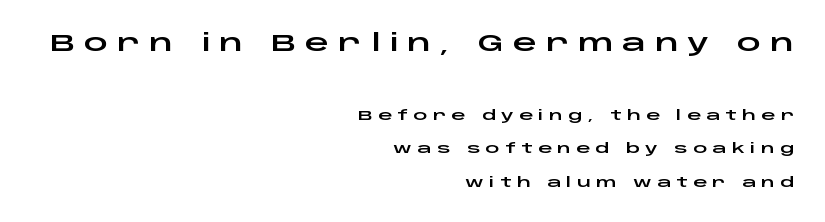
Q: Is the text italic (slanted)? A: No, it is upright.
Q: Is the text underlined? A: No.
Q: How is the paragraph aligned? A: Right-aligned.
Q: Is the spacing between letters normal or unusually wide? A: Unusually wide.
Q: Is the spacing between lines tight, normal or loose? A: Loose.
Q: Which block of text is set in a larger size, the first (top) or the second (bottom)? A: The first (top) one.
